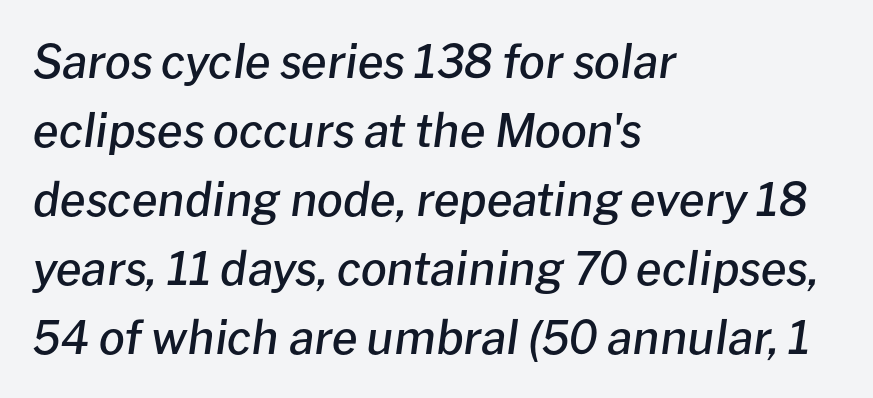
{"italic": "yes", "lean": "right", "slant_degrees": 8, "bold": "semi", "weight": "semibold", "width": "normal", "stroke_contrast": "low", "x_height": "medium", "monospaced": "no", "underline": "no", "align": "left", "line_spacing": "normal", "line_spacing_ratio": 1.5, "letter_spacing": "normal", "letter_spacing_em": 0.0, "glyph_px": 46}
